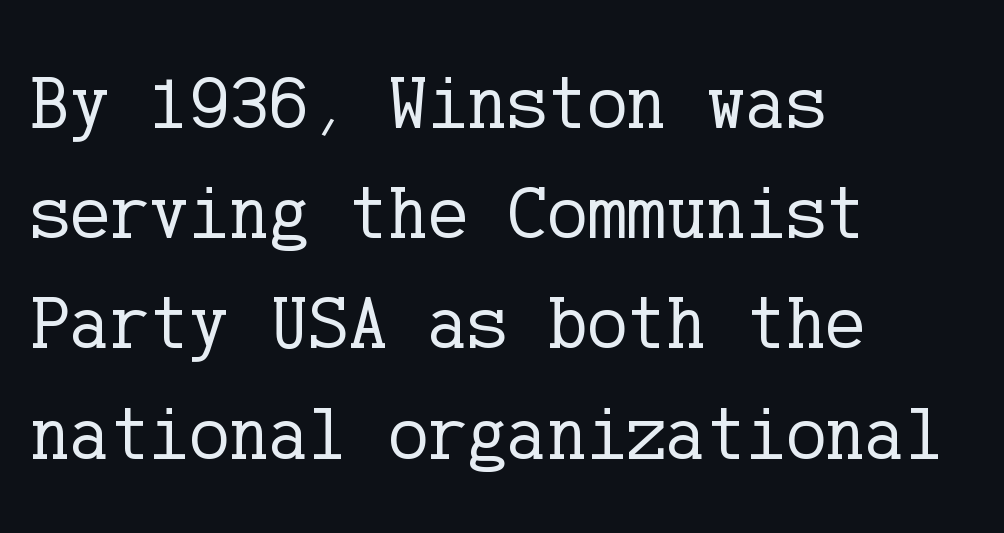
The image shows 75 px regular-weight serif type, upright; set left-aligned, normal line spacing (1.47x), normal letter spacing, not underlined; low stroke contrast and a medium x-height.
